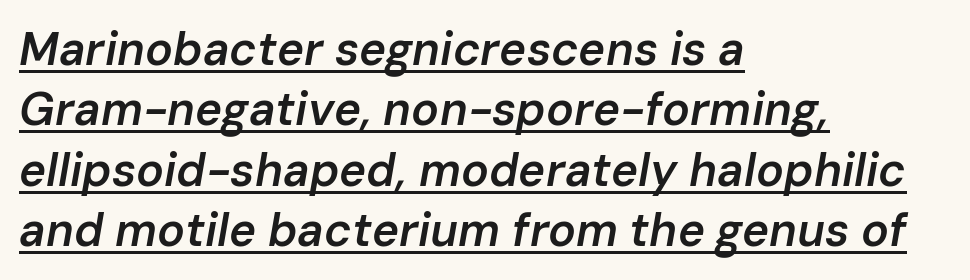
{"italic": "yes", "lean": "right", "slant_degrees": 10, "bold": "semi", "weight": "semibold", "width": "normal", "stroke_contrast": "low", "x_height": "medium", "monospaced": "no", "underline": "yes", "align": "left", "line_spacing": "normal", "line_spacing_ratio": 1.31, "letter_spacing": "normal", "letter_spacing_em": 0.0, "glyph_px": 46}
